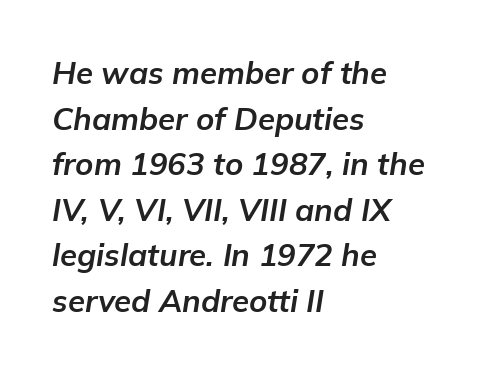
The image shows 31 px bold type, italic (leaning right); set left-aligned, normal line spacing (1.47x), normal letter spacing, not underlined; low stroke contrast and a medium x-height.
